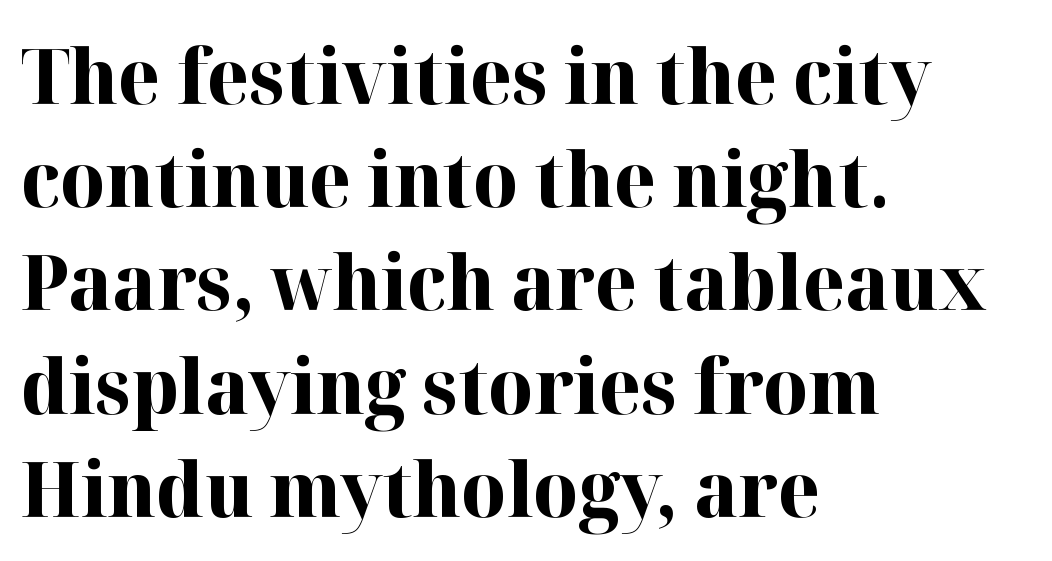
The image shows 77 px bold serif type, upright; set left-aligned, normal line spacing (1.34x), normal letter spacing, not underlined; high stroke contrast and a medium x-height.
